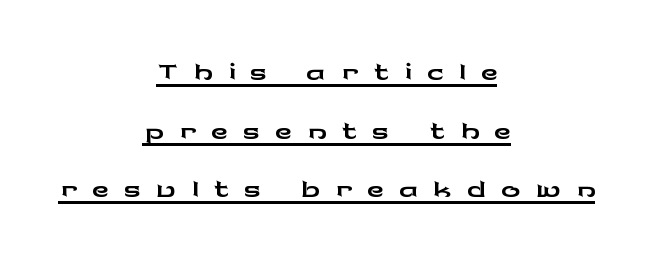
Q: Is the text italic (slanted)? A: No, it is upright.
Q: Is the typeface a serif or a sans-serif typeface? A: Sans-serif.
Q: Is the text underlined? A: Yes.
Q: How is the paragraph aligned? A: Centered.
Q: Is the spacing between letters normal or unusually wide? A: Unusually wide.
Q: Is the spacing between lines tight, normal or loose? A: Normal.
Q: Width (condensed, normal, or wide)? A: Wide.
Q: Stroke contrast? A: Low.
Q: x-height? A: Medium.
Q: Monospaced? A: No.
